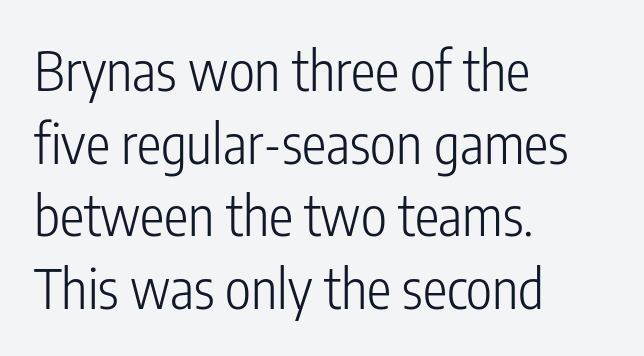
Q: Is the text bold? A: No.
Q: Is the text italic (slanted)? A: No, it is upright.
Q: Is the typeface a serif or a sans-serif typeface? A: Sans-serif.
Q: Is the text underlined? A: No.
Q: How is the paragraph aligned? A: Left-aligned.
Q: Is the spacing between letters normal or unusually wide? A: Normal.
Q: Is the spacing between lines tight, normal or loose? A: Normal.
Q: Width (condensed, normal, or wide)? A: Condensed.
Q: Stroke contrast? A: Low.
Q: x-height? A: Medium.
Q: Monospaced? A: No.
